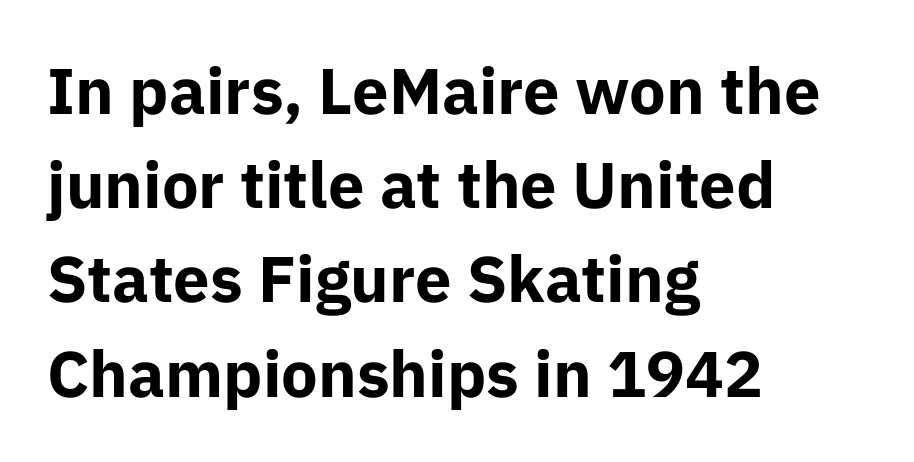
{"serif": "no", "italic": "no", "bold": "yes", "weight": "bold", "width": "normal", "stroke_contrast": "low", "x_height": "medium", "monospaced": "no", "underline": "no", "align": "left", "line_spacing": "normal", "line_spacing_ratio": 1.45, "letter_spacing": "normal", "letter_spacing_em": 0.0, "glyph_px": 65}
